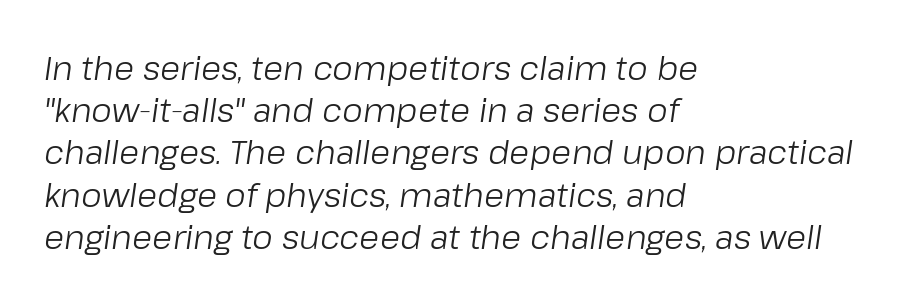
The image shows 33 px light type, italic (leaning right); set left-aligned, normal line spacing (1.28x), normal letter spacing, not underlined; low stroke contrast and a medium x-height.
